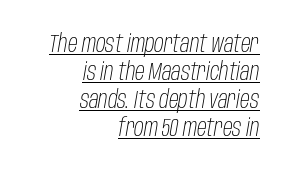
Beneath each row of characters lies a ruled line. The cut favours lightness, reaching ordinary text weight at its darkest. In terms of letterspacing, this is plain default setting. Italic? Definitely — the glyphs are oblique.
